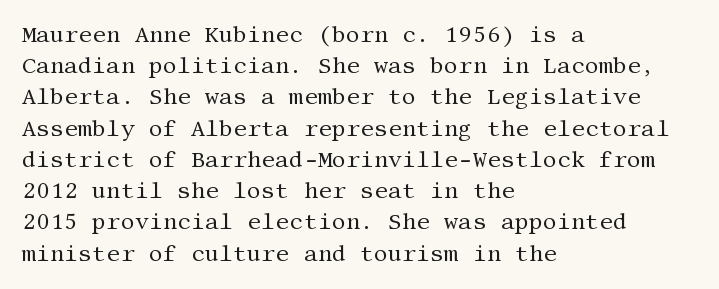
The image shows 22 px text type, upright; set left-aligned, normal line spacing (1.42x), normal letter spacing, not underlined.
